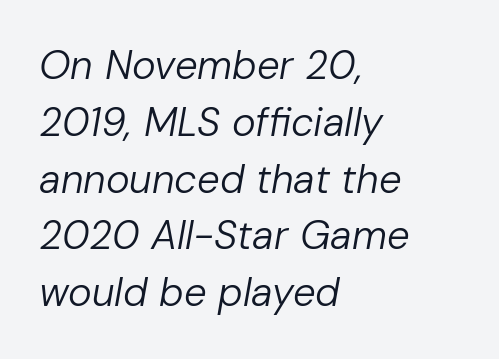
The rendering anchors every line to the left-hand side. Compared with a typical body face, this is equally light or lighter still. If you drew a line through each stem, it would be angled. Does the leading feel generous? No, just average. Students, note that the glyphs here touch the page at normal intervals. A typesetter would call this proportional, since set widths differ per character.
